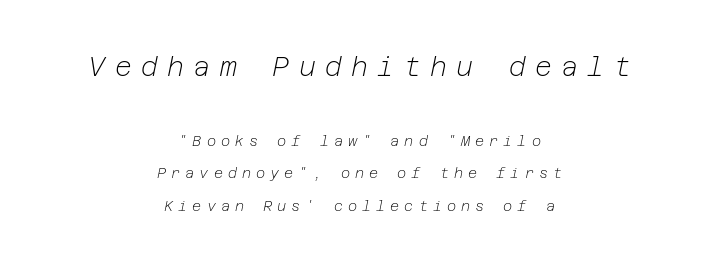
The image shows 26 px text type, italic (leaning right); set centered, loose line spacing (2.31x), unusually wide letter spacing (+0.36 em), not underlined; the first (top) block is 1.86x larger.
